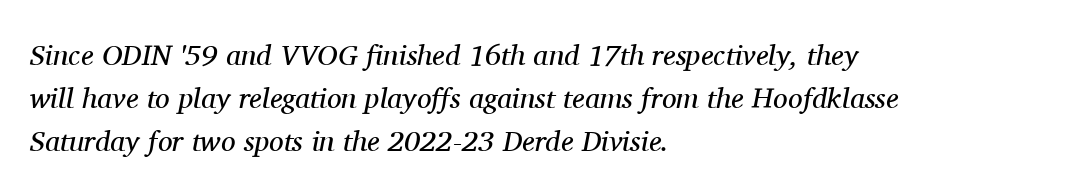
Q: Is the text bold? A: No.
Q: Is the text italic (slanted)? A: Yes, it leans right by about 11 degrees.
Q: Is the typeface a serif or a sans-serif typeface? A: Serif.
Q: Is the text underlined? A: No.
Q: How is the paragraph aligned? A: Left-aligned.
Q: Is the spacing between letters normal or unusually wide? A: Normal.
Q: Is the spacing between lines tight, normal or loose? A: Normal.
Q: Width (condensed, normal, or wide)? A: Normal.
Q: Stroke contrast? A: Medium.
Q: x-height? A: Medium.
Q: Monospaced? A: No.
